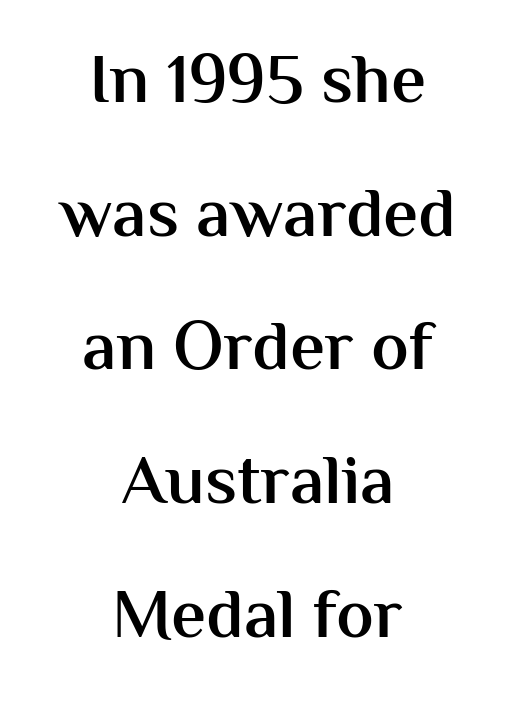
Q: Is the text bold? A: Semi-bold.
Q: Is the text italic (slanted)? A: No, it is upright.
Q: Is the typeface a serif or a sans-serif typeface? A: Sans-serif.
Q: Is the text underlined? A: No.
Q: How is the paragraph aligned? A: Centered.
Q: Is the spacing between letters normal or unusually wide? A: Normal.
Q: Is the spacing between lines tight, normal or loose? A: Loose.
Q: Width (condensed, normal, or wide)? A: Normal.
Q: Stroke contrast? A: Medium.
Q: x-height? A: Medium.
Q: Monospaced? A: No.
